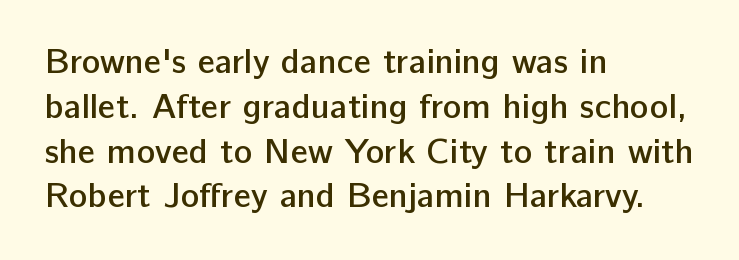
Spacing verdict: proportional, widths tailored to each character. What's the leading like? Ordinary, nothing unusual. The passage shown has conventional tracking throughout. Set as a demibold, roughly 600 on the weight scale. Plain, unruled lines of type. Designer's note — italics off, roman on.
